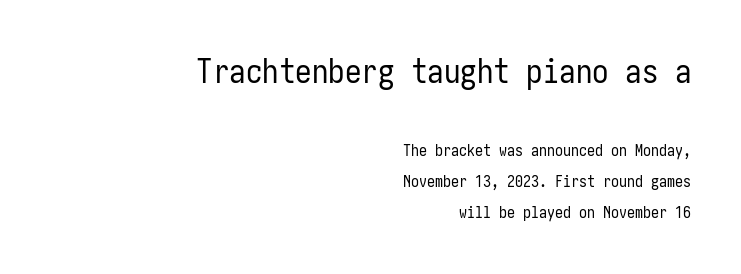
Look at the tracking — it's just the regular setting, nothing added. The rag falls on the left side of this text block. Ascenders rise straight up at ninety degrees. Rule under the text: the space is simply empty. Summary of weight: not heavy and not bold. Leading is clearly above the norm, producing a sparse column.
